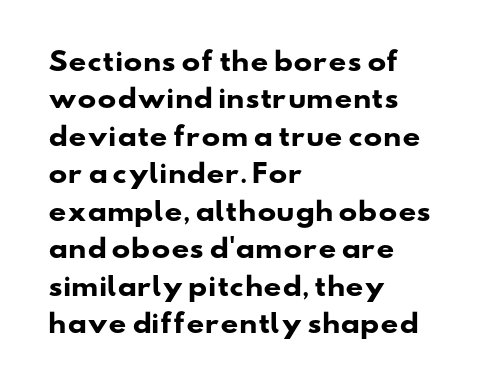
Q: Is the text bold? A: Yes.
Q: Is the text underlined? A: No.
Q: How is the paragraph aligned? A: Left-aligned.
Q: Is the spacing between letters normal or unusually wide? A: Normal.
Q: Is the spacing between lines tight, normal or loose? A: Normal.
